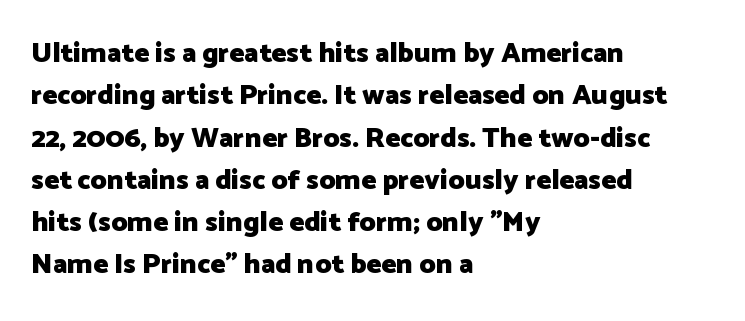
{"serif": "no", "italic": "no", "bold": "yes", "weight": "heavy", "width": "normal", "stroke_contrast": "low", "x_height": "medium", "monospaced": "no", "underline": "no", "align": "left", "line_spacing": "normal", "line_spacing_ratio": 1.51, "letter_spacing": "normal", "letter_spacing_em": 0.0, "glyph_px": 28}
